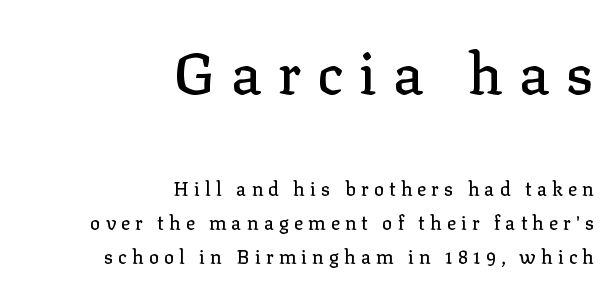
The glyphs in this specimen are seriffed. Alignment: flush right. Observe the wide spacing: letters keep a clear distance from each other. The initial chunk of copy outweighs the following chunk in type size.
